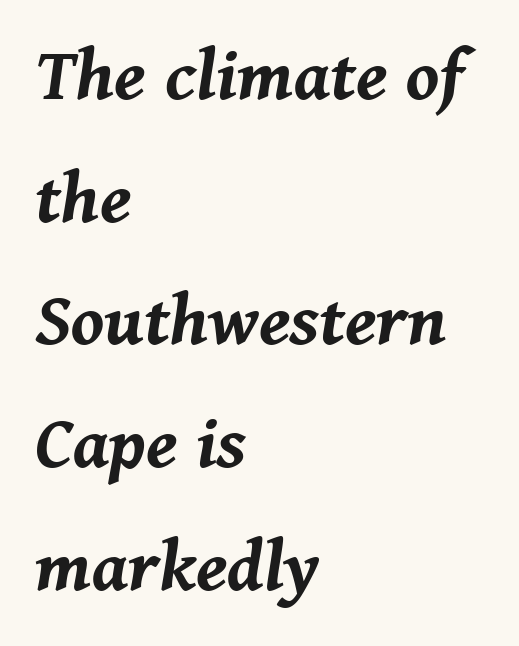
{"italic": "yes", "lean": "right", "slant_degrees": 8, "bold": "yes", "weight": "bold", "width": "normal", "stroke_contrast": "medium", "x_height": "medium", "monospaced": "no", "underline": "no", "align": "left", "line_spacing": "normal", "line_spacing_ratio": 1.68, "letter_spacing": "normal", "letter_spacing_em": 0.0, "glyph_px": 73}
